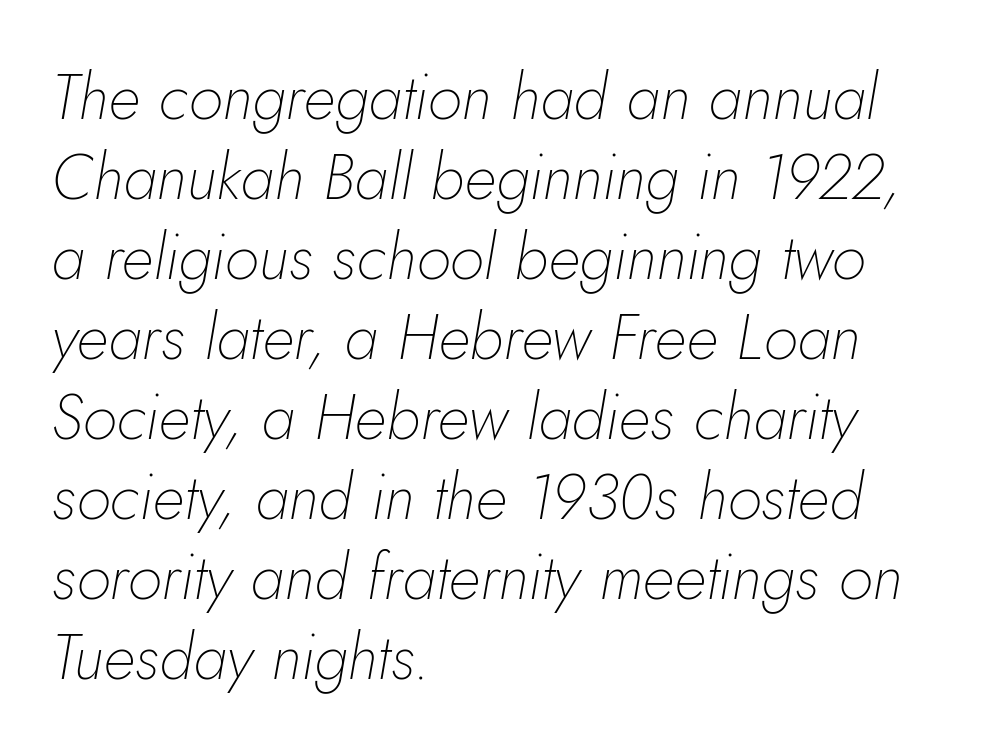
A quiet, ordinary-to-light weight characterises the typeface. Has an underline been added? It has not. This sample uses plain, unmodified letter spacing. The passage shown is typed in a proportional face where columns would drift. A student would call this left alignment; a typographer would say flush left, rag right. In terms of posture, this sample is oblique.
